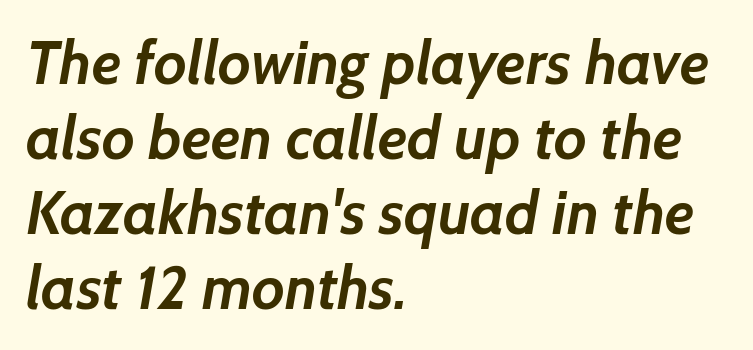
A typesetter would label this face a sans. You could not count columns in this text — the font is proportionally spaced. The rendering keeps characters at their native spacing. Each glyph is drawn with heavy, bold strokes.
